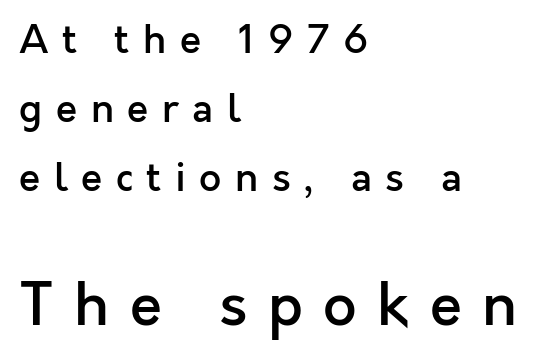
The font is running at a semibold setting, under full bold. This rendering employs a face without finishing strokes, i.e., a sans-serif. Teacher's note: observe the even left margin — that is flush-left alignment. The glyphs are unaccompanied by any horizontal stroke below them. The following chunk of copy outweighs the initial chunk in type size.
